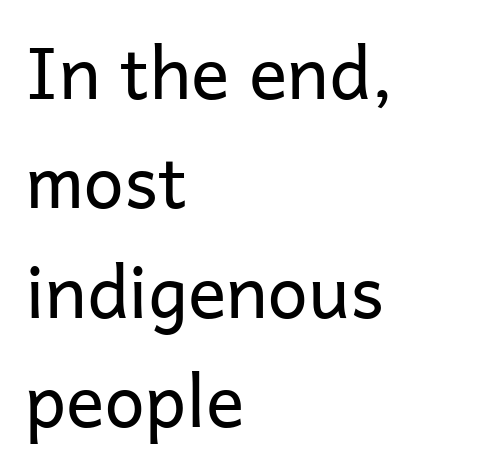
Q: Is the text bold? A: No.
Q: Is the text italic (slanted)? A: No, it is upright.
Q: Is the typeface a serif or a sans-serif typeface? A: Sans-serif.
Q: Is the text underlined? A: No.
Q: How is the paragraph aligned? A: Left-aligned.
Q: Is the spacing between letters normal or unusually wide? A: Normal.
Q: Is the spacing between lines tight, normal or loose? A: Normal.
Q: Width (condensed, normal, or wide)? A: Normal.
Q: Stroke contrast? A: Low.
Q: x-height? A: Medium.
Q: Monospaced? A: No.
